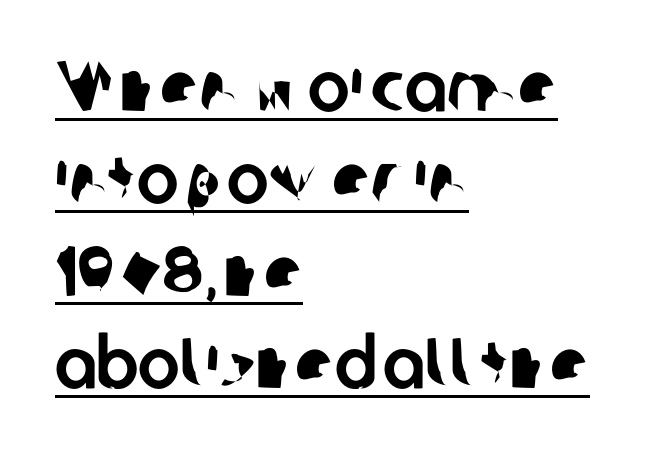
Is this a fixed-width face? No — the glyphs have proportional, varying widths. The text was rendered using a sans face with plain stroke endings. There is no visible air inserted between adjacent glyphs. A classic flush-left, rag-right setting is used for this passage.
